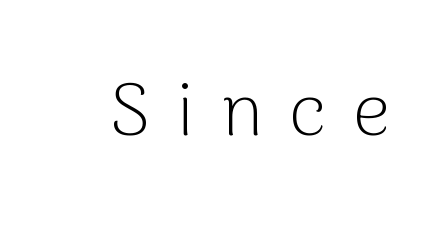
{"serif": "no", "italic": "no", "bold": "no", "weight": "light", "width": "normal", "stroke_contrast": "low", "x_height": "medium", "monospaced": "no", "underline": "no", "letter_spacing": "wide", "letter_spacing_em": 0.36, "glyph_px": 74}
